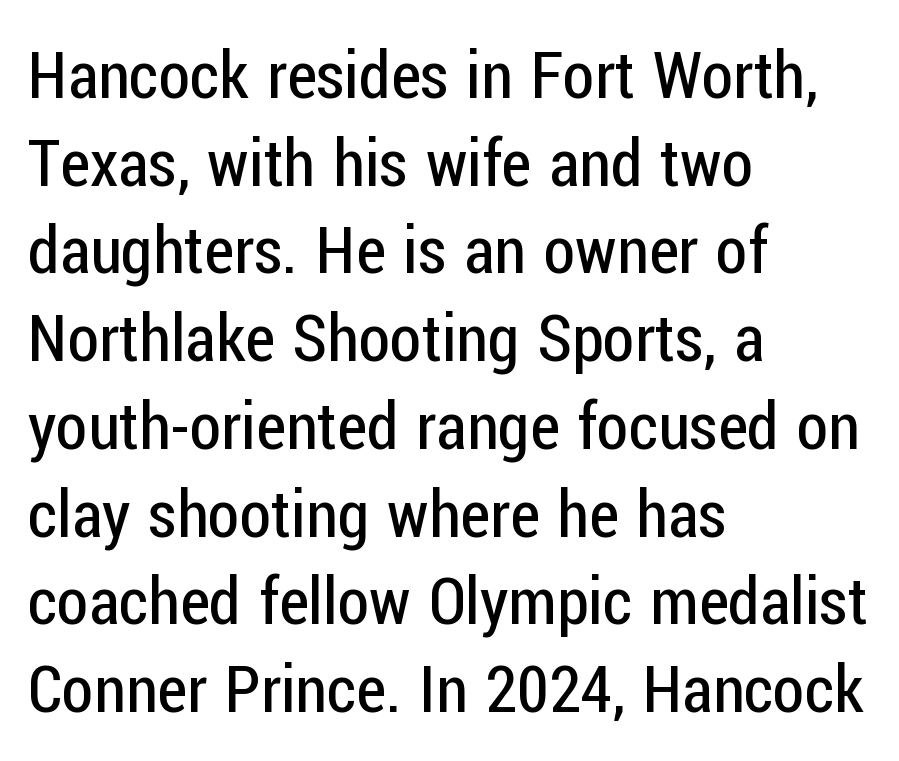
Q: Is the text bold? A: No.
Q: Is the text italic (slanted)? A: No, it is upright.
Q: Is the typeface a serif or a sans-serif typeface? A: Sans-serif.
Q: Is the text underlined? A: No.
Q: How is the paragraph aligned? A: Left-aligned.
Q: Is the spacing between letters normal or unusually wide? A: Normal.
Q: Is the spacing between lines tight, normal or loose? A: Normal.
Q: Width (condensed, normal, or wide)? A: Condensed.
Q: Stroke contrast? A: Low.
Q: x-height? A: Medium.
Q: Monospaced? A: No.
